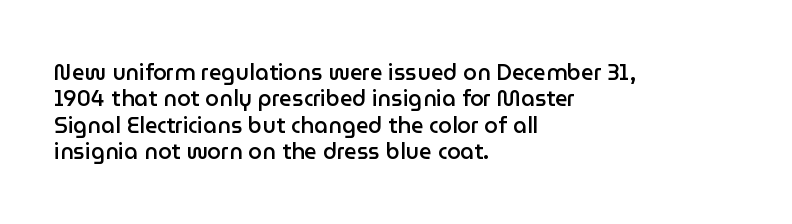
Q: Is the text bold? A: Semi-bold.
Q: Is the text italic (slanted)? A: No, it is upright.
Q: Is the text underlined? A: No.
Q: How is the paragraph aligned? A: Left-aligned.
Q: Is the spacing between letters normal or unusually wide? A: Normal.
